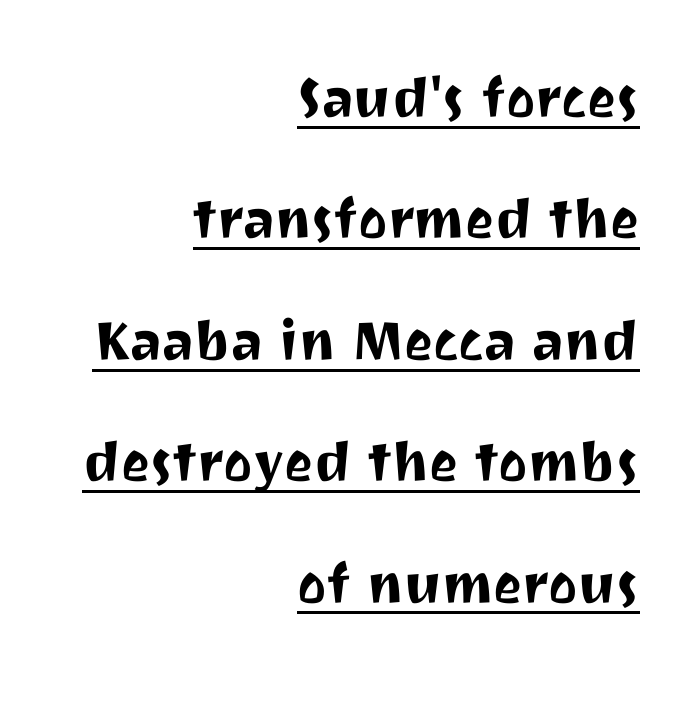
Grotesque or geometric, the face here clearly has no serifs. A baseline rule has been typeset under these characters. Each line ends at the same right margin while the left side varies. Here the glyphs are tracked normally, forming tight word shapes. Rendered with straight, roman letterforms.
